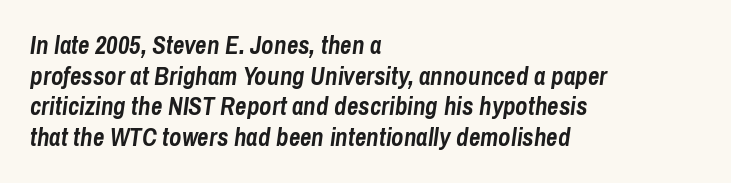
{"italic": "yes", "lean": "right", "slant_degrees": 8, "bold": "yes", "underline": "no", "align": "left", "line_spacing_ratio": 1.23, "letter_spacing": "normal", "letter_spacing_em": 0.0, "glyph_px": 25}
